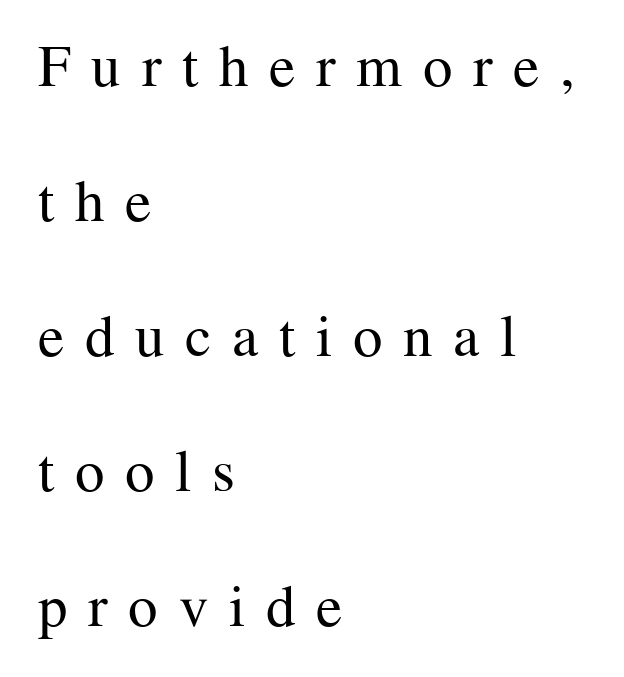
Q: Is the text bold? A: No.
Q: Is the text italic (slanted)? A: No, it is upright.
Q: Is the typeface a serif or a sans-serif typeface? A: Serif.
Q: Is the text underlined? A: No.
Q: How is the paragraph aligned? A: Left-aligned.
Q: Is the spacing between letters normal or unusually wide? A: Unusually wide.
Q: Is the spacing between lines tight, normal or loose? A: Loose.
Q: Width (condensed, normal, or wide)? A: Normal.
Q: Stroke contrast? A: Medium.
Q: x-height? A: Medium.
Q: Monospaced? A: No.
